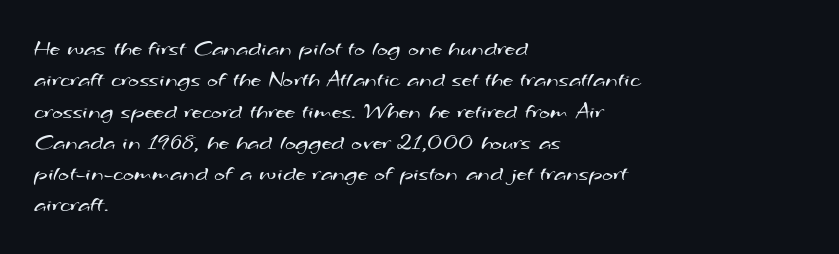
{"bold": "no", "underline": "no", "align": "left", "line_spacing": "normal", "line_spacing_ratio": 1.36, "letter_spacing": "normal", "letter_spacing_em": 0.0, "glyph_px": 23}
